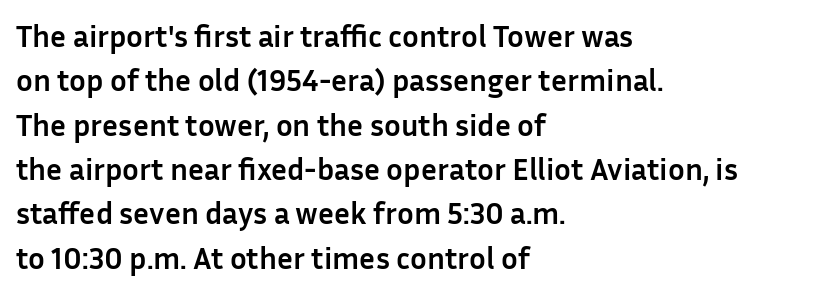
Q: Is the text bold? A: Yes.
Q: Is the text italic (slanted)? A: No, it is upright.
Q: Is the typeface a serif or a sans-serif typeface? A: Sans-serif.
Q: Is the text underlined? A: No.
Q: How is the paragraph aligned? A: Left-aligned.
Q: Is the spacing between letters normal or unusually wide? A: Normal.
Q: Is the spacing between lines tight, normal or loose? A: Normal.
Q: Width (condensed, normal, or wide)? A: Normal.
Q: Stroke contrast? A: Low.
Q: x-height? A: Medium.
Q: Monospaced? A: No.
